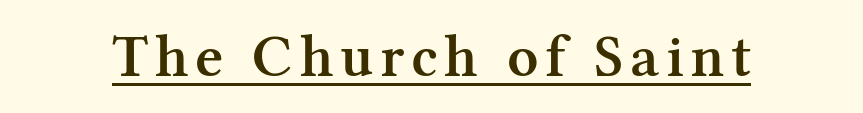
Typographically, this falls in the serif category. A typesetter would call this proportional, since set widths differ per character. Notice how a bar underscores the lettering throughout. How heavy is the stroke? Medium-heavy — a semibold, shy of bold.
